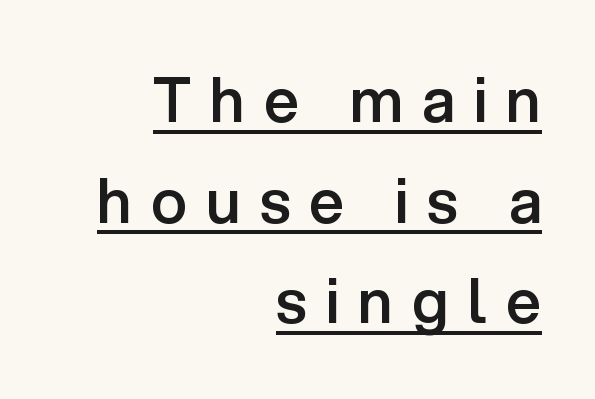
The image shows 61 px semibold sans-serif type, upright; set right-aligned, normal line spacing (1.65x), unusually wide letter spacing (+0.31 em), underlined; low stroke contrast and a medium x-height.
